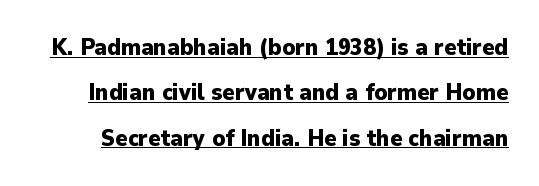
Q: Is the text bold? A: Yes.
Q: Is the text italic (slanted)? A: No, it is upright.
Q: Is the text underlined? A: Yes.
Q: Is the spacing between letters normal or unusually wide? A: Normal.
Q: Is the spacing between lines tight, normal or loose? A: Loose.
